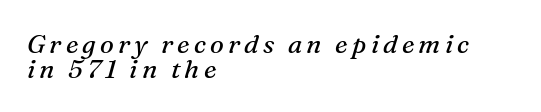
Q: Is the text bold? A: No.
Q: Is the text italic (slanted)? A: Yes, it leans right by about 16 degrees.
Q: Is the text underlined? A: No.
Q: How is the paragraph aligned? A: Left-aligned.
Q: Is the spacing between lines tight, normal or loose? A: Tight.
